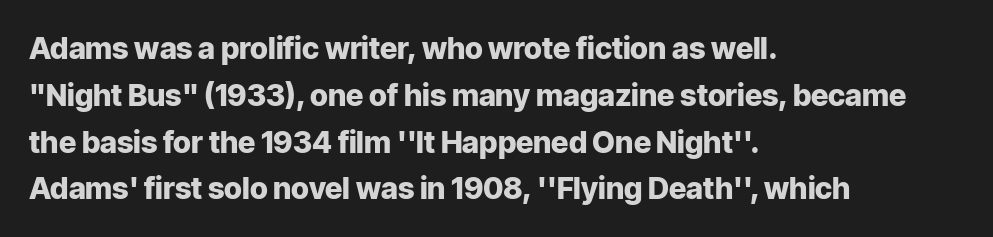
Summary of vertical rhythm: regular, with standard interline spacing. A roman cut, with each character standing at attention. A typesetter would label this face a sans. The baseline area is clear.
